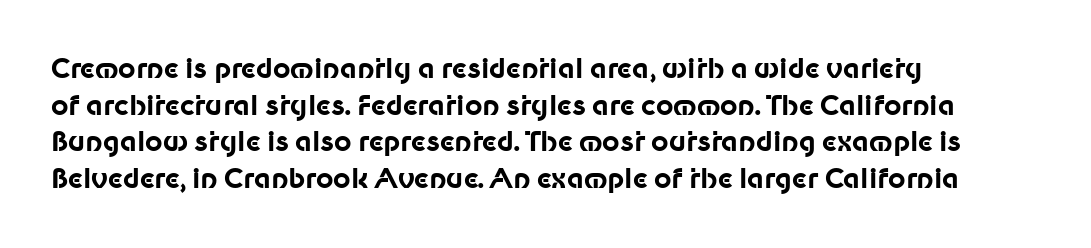
The image shows 27 px bold type, upright; set left-aligned, normal line spacing (1.36x), normal letter spacing, not underlined.
